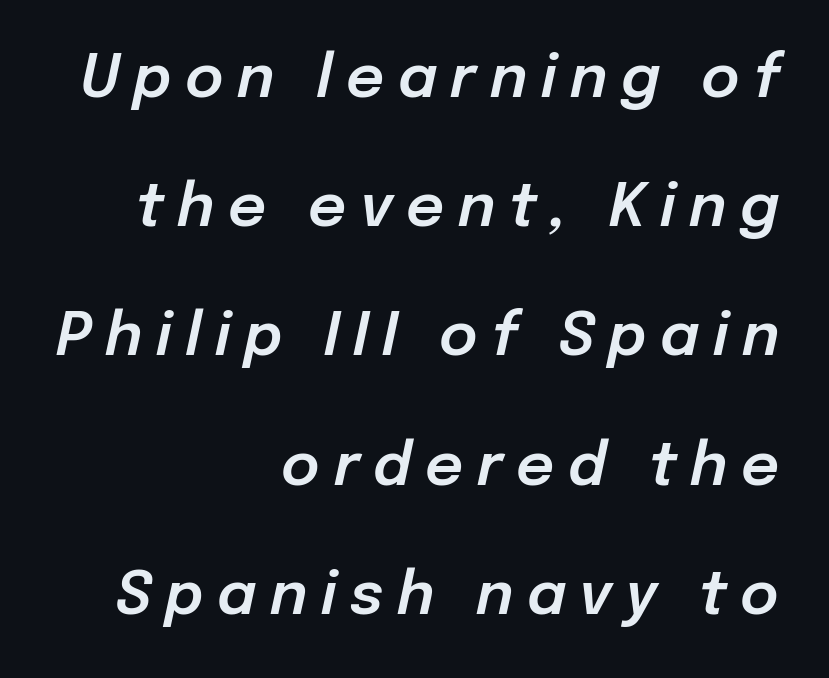
The space beneath each line is pristine and unruled. Honestly, the rows look like they've been pulled way apart. A typesetter would call this proportional, since set widths differ per character. Designer's note — italics engaged. Students, note that the glyphs here are deliberately spaced far apart.
